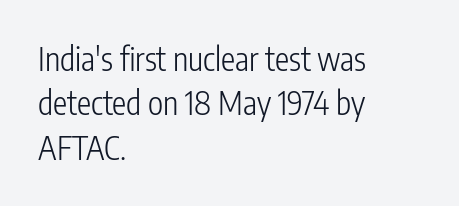
Q: Is the text bold? A: No.
Q: Is the text italic (slanted)? A: No, it is upright.
Q: Is the typeface a serif or a sans-serif typeface? A: Sans-serif.
Q: Is the text underlined? A: No.
Q: How is the paragraph aligned? A: Left-aligned.
Q: Is the spacing between letters normal or unusually wide? A: Normal.
Q: Is the spacing between lines tight, normal or loose? A: Normal.
Q: Width (condensed, normal, or wide)? A: Condensed.
Q: Stroke contrast? A: Low.
Q: x-height? A: Medium.
Q: Monospaced? A: No.
